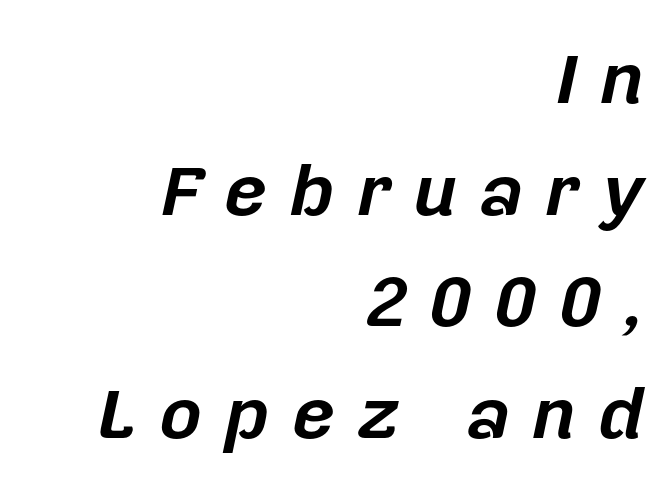
Observe the wide spacing: letters keep a clear distance from each other. Students, observe: this is what conventionally led text looks like. This sample uses an oblique cut, with every glyph tilted off the vertical. The sample has been set heavy, in full bold.
